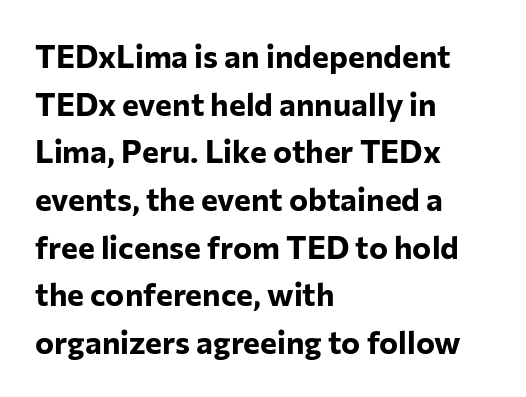
Q: Is the text bold? A: Yes.
Q: Is the text italic (slanted)? A: No, it is upright.
Q: Is the typeface a serif or a sans-serif typeface? A: Sans-serif.
Q: Is the text underlined? A: No.
Q: How is the paragraph aligned? A: Left-aligned.
Q: Is the spacing between letters normal or unusually wide? A: Normal.
Q: Is the spacing between lines tight, normal or loose? A: Normal.
Q: Width (condensed, normal, or wide)? A: Normal.
Q: Stroke contrast? A: Low.
Q: x-height? A: Medium.
Q: Monospaced? A: No.
